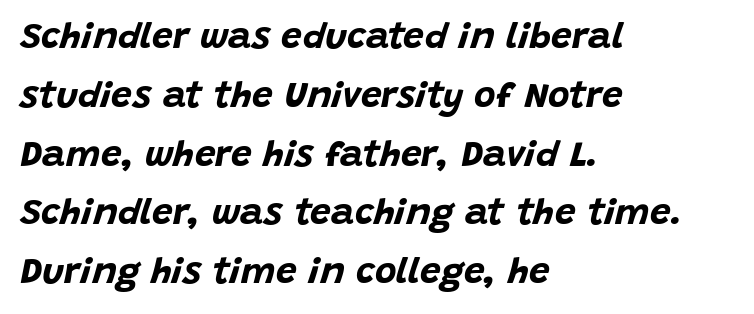
Q: Is the text bold? A: Yes.
Q: Is the text italic (slanted)? A: Yes, it leans right by about 15 degrees.
Q: Is the text underlined? A: No.
Q: How is the paragraph aligned? A: Left-aligned.
Q: Is the spacing between letters normal or unusually wide? A: Normal.
Q: Is the spacing between lines tight, normal or loose? A: Normal.
Q: Width (condensed, normal, or wide)? A: Normal.
Q: Stroke contrast? A: Low.
Q: x-height? A: Large.
Q: Monospaced? A: No.
